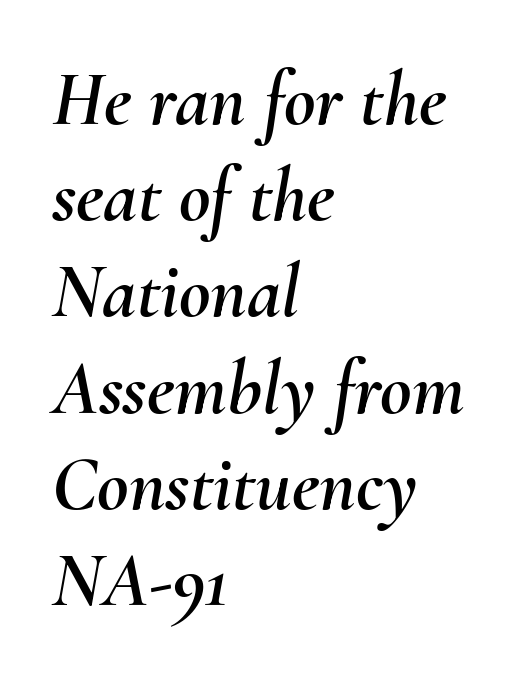
Letter spacing: default. Slant detected: the letters are inclined. A bare baseline throughout the passage. This sample keeps an unexceptional amount of space between lines. A student would call this left alignment; a typographer would say flush left, rag right. Note the varied advance widths — an 'i' is clearly narrower than an 'm'.
